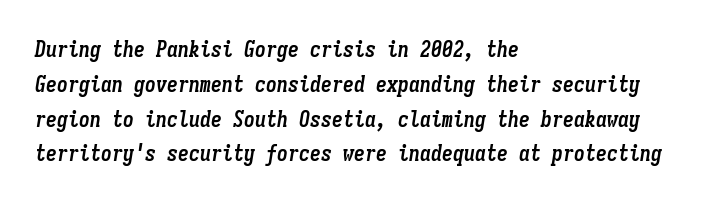
{"italic": "yes", "lean": "right", "slant_degrees": 9, "bold": "yes", "underline": "no", "align": "left", "line_spacing": "normal", "line_spacing_ratio": 1.58, "letter_spacing": "normal", "letter_spacing_em": 0.0, "glyph_px": 22}
